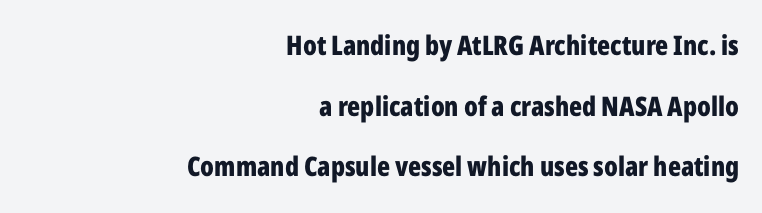
{"italic": "no", "bold": "yes", "underline": "no", "align": "right", "line_spacing": "loose", "line_spacing_ratio": 2.25, "letter_spacing": "normal", "letter_spacing_em": 0.0, "glyph_px": 27}
